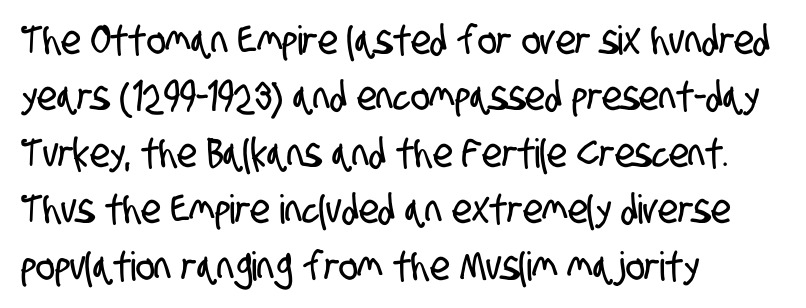
{"serif": "no", "width": "condensed", "stroke_contrast": "low", "x_height": "large", "monospaced": "no", "underline": "no", "align": "left", "line_spacing": "normal", "line_spacing_ratio": 1.41, "letter_spacing": "normal", "letter_spacing_em": 0.0, "glyph_px": 40}
